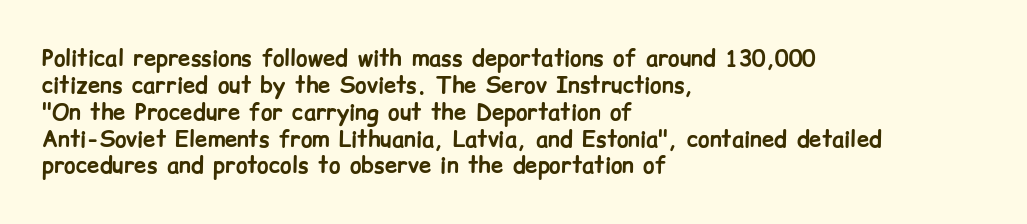
The image shows 22 px bold type, upright; set left-aligned, line spacing 1.22x, normal letter spacing, not underlined.
